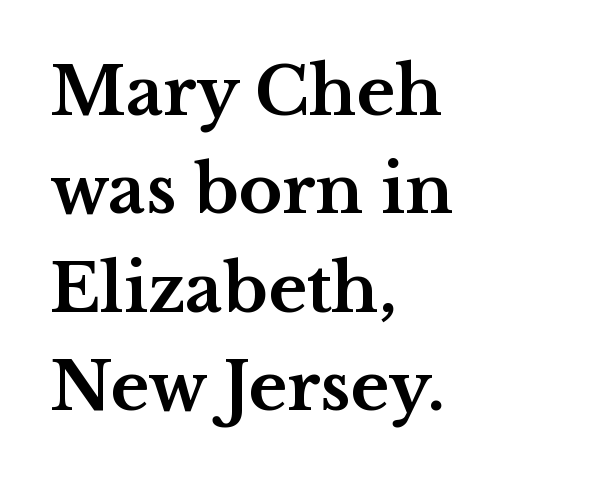
Italic? Not at all — the glyphs are vertical. Reading down the column, the eye jumps a familiar distance to each next line. Between one letter and the next there's only the usual sliver of space. In terms of letterform style, serifs are clearly present. The letters advance in unequal steps, a hallmark of proportional type. This is heavy type, rendered in bold.
